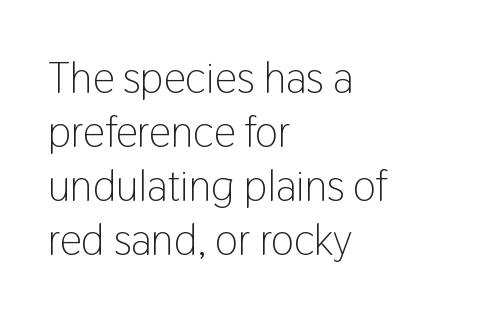
Bold? No — there's no thickening of the strokes. The paragraph shown leans on its left margin. The face used here is proportionally spaced, like ordinary book or web type. The space beneath each line is pristine and unruled. Regarding serifs, this sample does without them. Compared with typical body copy, the letter spacing here is the same.
